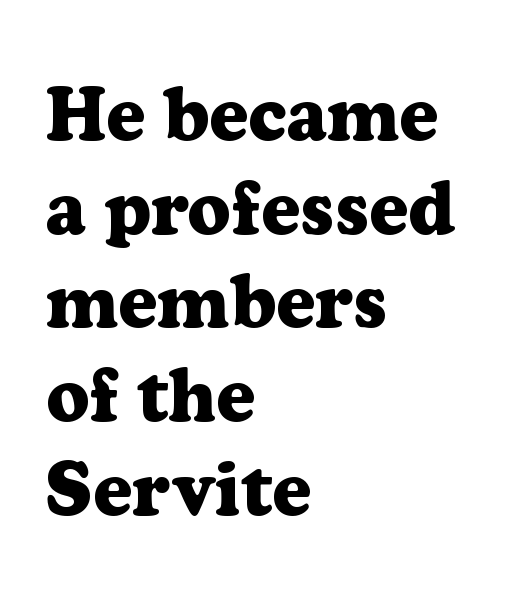
{"serif": "yes", "italic": "no", "bold": "yes", "weight": "heavy", "width": "normal", "stroke_contrast": "low", "x_height": "medium", "monospaced": "no", "underline": "no", "align": "left", "line_spacing": "normal", "line_spacing_ratio": 1.25, "letter_spacing": "normal", "letter_spacing_em": 0.0, "glyph_px": 75}
